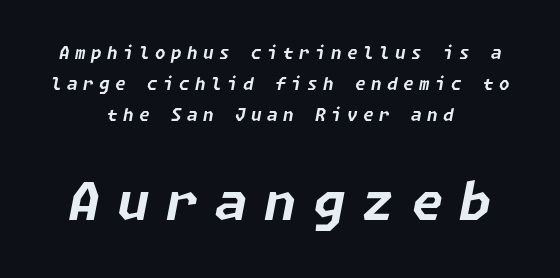
{"italic": "yes", "lean": "right", "slant_degrees": 11, "bold": "yes", "weight": "bold", "width": "normal", "stroke_contrast": "low", "x_height": "medium", "underline": "no", "align": "center", "line_spacing_ratio": 1.82, "letter_spacing": "wide", "letter_spacing_em": 0.32, "larger_block": "second", "size_ratio": 3.06, "glyph_px": 52}
